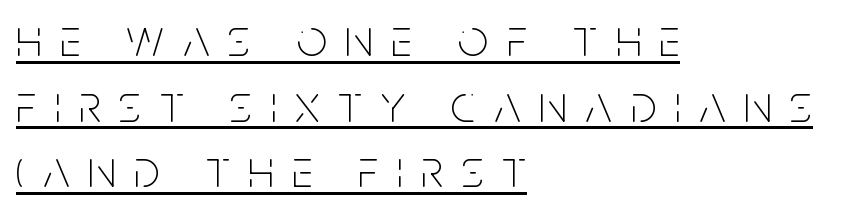
The image shows 53 px thin, condensed sans-serif type, upright; set left-aligned, line spacing 1.24x, unusually wide letter spacing (+0.35 em), underlined; low stroke contrast and a large x-height.
